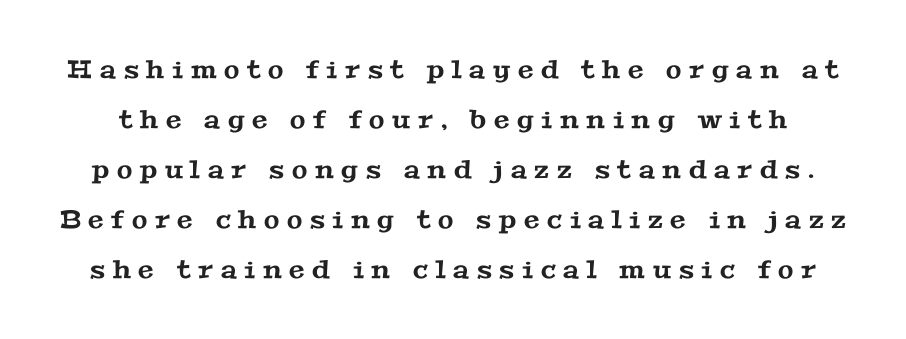
A clean baseline with only descenders dipping below it. Here the glyphs are tracked loosely, breaking word shapes into spaced letters. A typesetter would call this leading open, well beyond the default.
